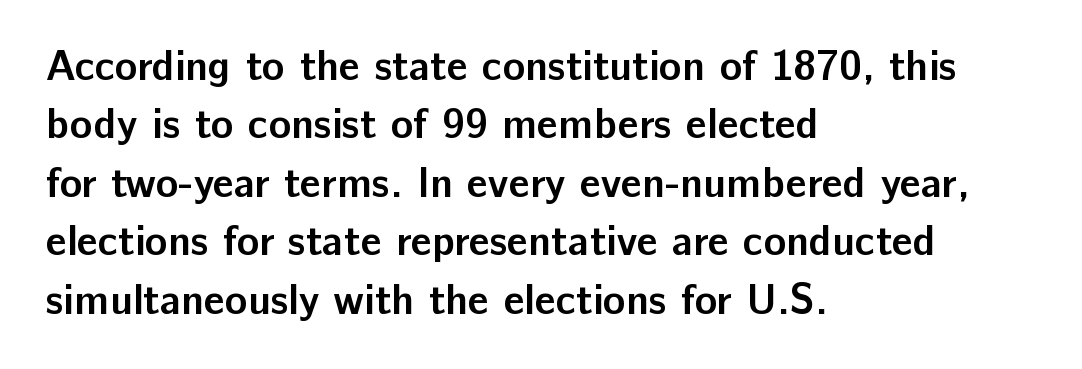
The image shows 42 px semibold sans-serif type, upright; set left-aligned, normal line spacing (1.39x), normal letter spacing, not underlined; low stroke contrast and a medium x-height.
